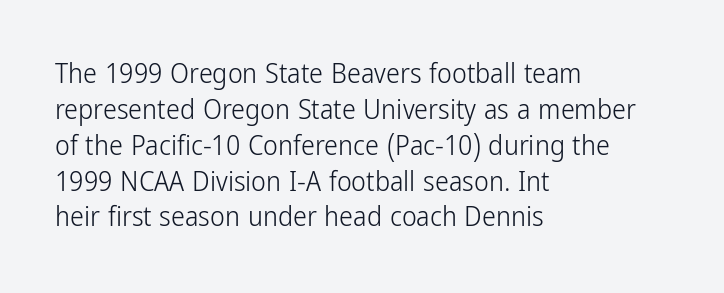
The image shows 28 px light, condensed sans-serif type, upright; set left-aligned, normal line spacing (1.28x), normal letter spacing, not underlined; low stroke contrast and a medium x-height.
